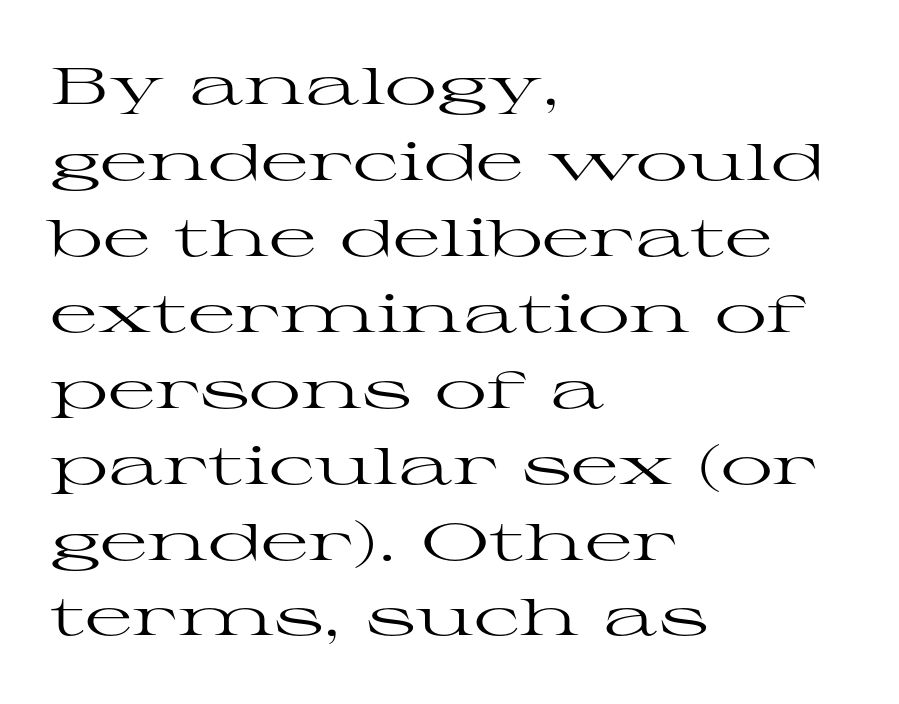
{"serif": "yes", "italic": "no", "bold": "no", "weight": "regular", "width": "wide", "stroke_contrast": "high", "x_height": "medium", "monospaced": "no", "underline": "no", "align": "left", "line_spacing": "normal", "line_spacing_ratio": 1.46, "letter_spacing": "normal", "letter_spacing_em": 0.0, "glyph_px": 52}
